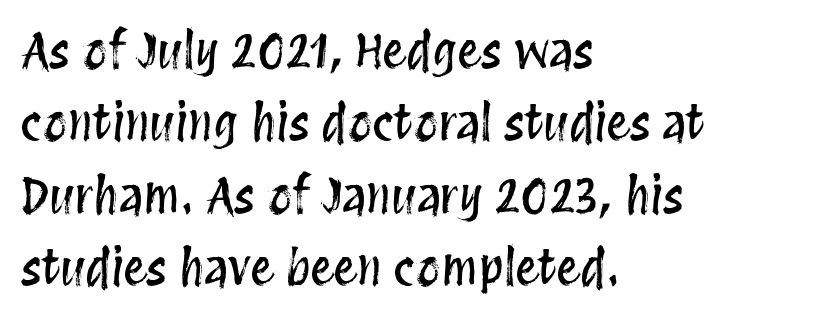
Compared with typical paragraphs, the rows here are spaced about the same. The compositor pushed each line to the left boundary. Here the designer chose a conventional face with non-uniform glyph widths. Compared with typical body copy, the letter spacing here is the same. Posture: upright roman.
